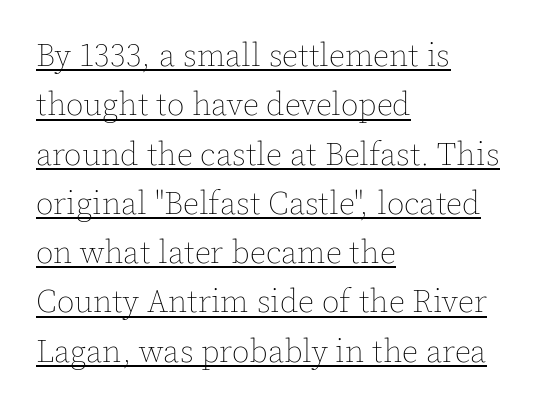
Q: Is the text bold? A: No.
Q: Is the text italic (slanted)? A: No, it is upright.
Q: Is the text underlined? A: Yes.
Q: How is the paragraph aligned? A: Left-aligned.
Q: Is the spacing between letters normal or unusually wide? A: Normal.
Q: Is the spacing between lines tight, normal or loose? A: Normal.
Q: Width (condensed, normal, or wide)? A: Normal.
Q: x-height? A: Medium.
Q: Monospaced? A: No.
